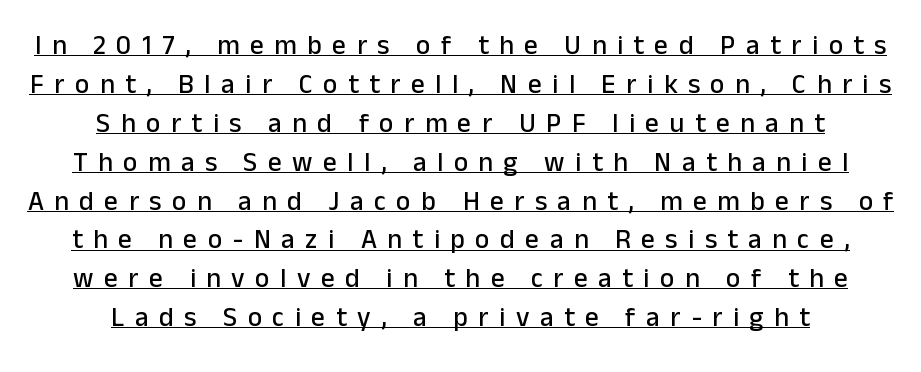
The image shows 27 px text type, upright; set centered, normal line spacing (1.44x), unusually wide letter spacing (+0.39 em), underlined.
